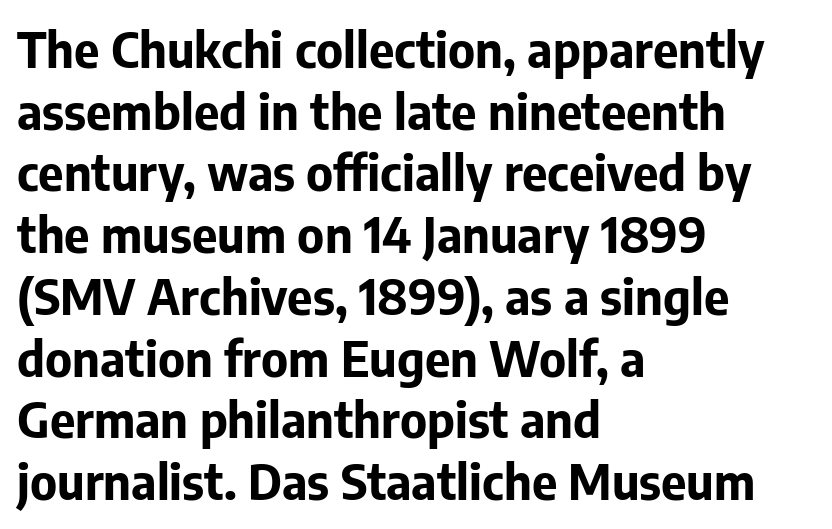
{"serif": "no", "italic": "no", "bold": "yes", "weight": "bold", "width": "normal", "stroke_contrast": "low", "x_height": "medium", "monospaced": "no", "underline": "no", "align": "left", "line_spacing": "normal", "line_spacing_ratio": 1.26, "letter_spacing": "normal", "letter_spacing_em": 0.0, "glyph_px": 49}
